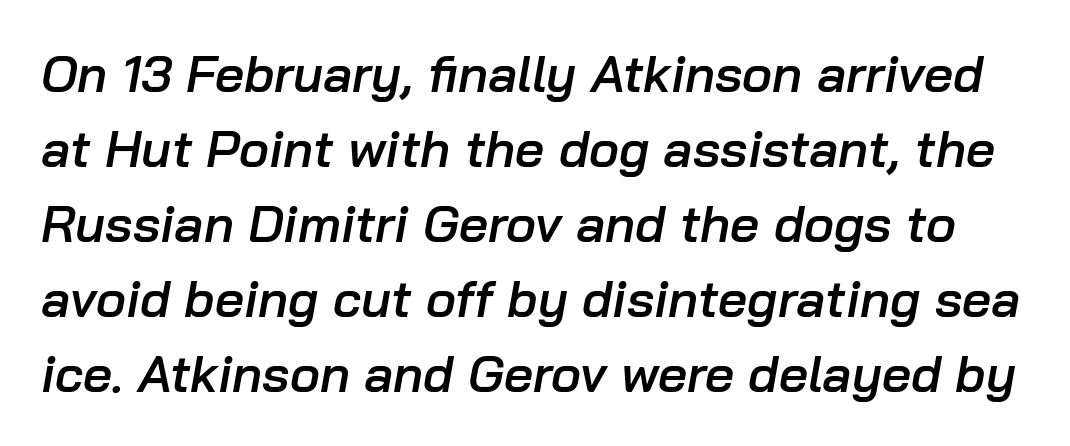
The image shows 51 px semibold type, italic (leaning right); set normal line spacing (1.47x), normal letter spacing, not underlined; low stroke contrast and a medium x-height.
